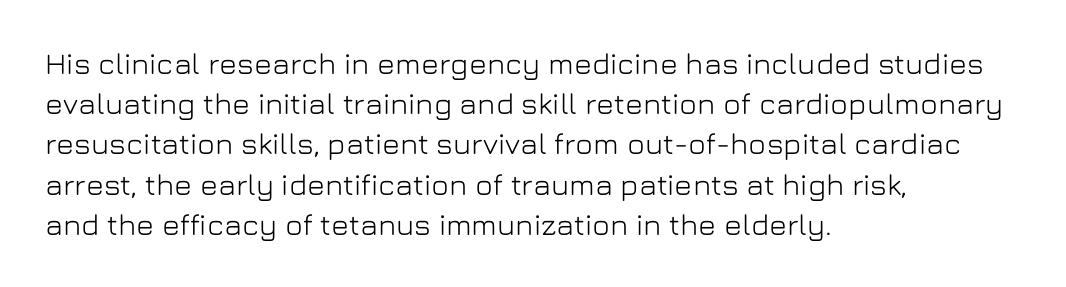
{"serif": "no", "italic": "no", "width": "normal", "stroke_contrast": "low", "x_height": "medium", "monospaced": "no", "underline": "no", "align": "left", "line_spacing": "normal", "line_spacing_ratio": 1.34, "letter_spacing": "normal", "letter_spacing_em": 0.0, "glyph_px": 30}
